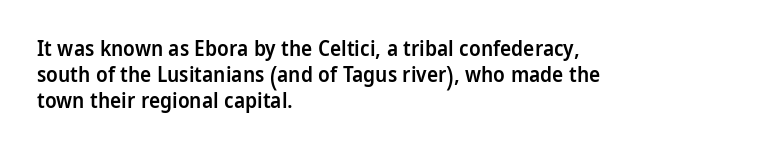
{"italic": "no", "bold": "semi", "underline": "no", "align": "left", "line_spacing_ratio": 1.23, "letter_spacing": "normal", "letter_spacing_em": 0.0, "glyph_px": 21}
